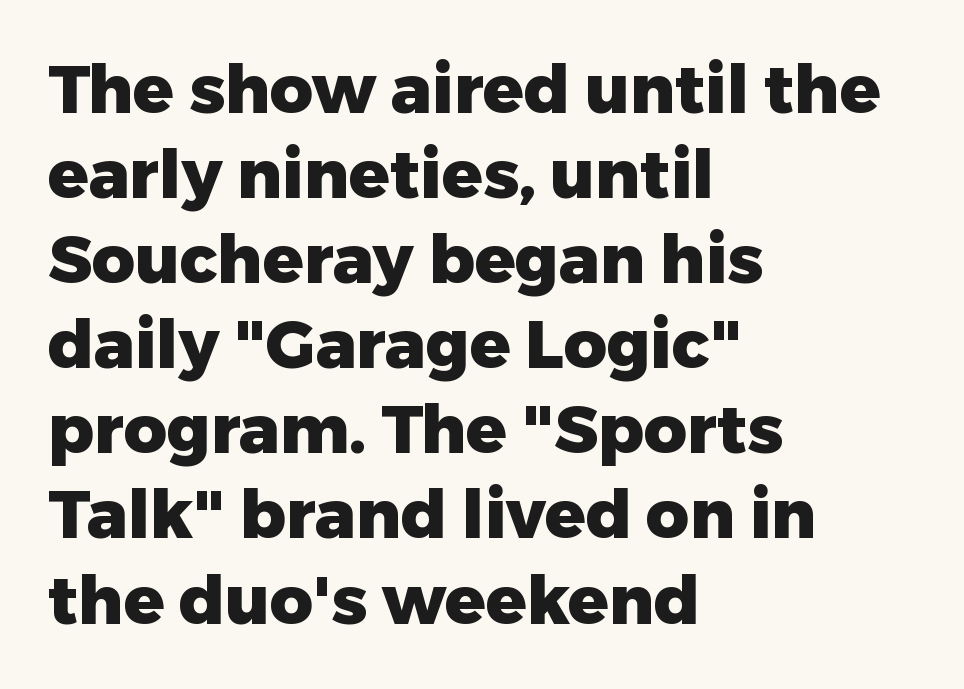
The letters stand straight up with perfectly vertical stems. What weight is shown? A full bold with thick strokes. You could call the tracking neutral — neither tight nor loose. Each letter keeps its own natural width here, so spacing adapts to shape.
